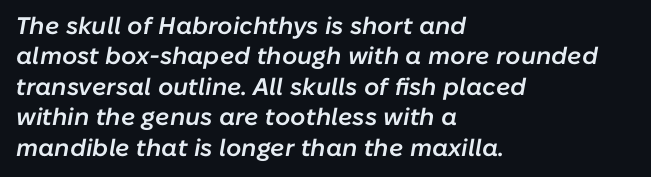
Words appear dense and cohesive because spacing is normal. Only glyphs here, with clear space below each row. An italicized treatment has been applied to the whole sample. Is the type bold? Partly — it's a semibold, heavier than regular but not fully bold. The block of text has a typical density, with ordinary space between rows. The rendering anchors every line to the left-hand side.
